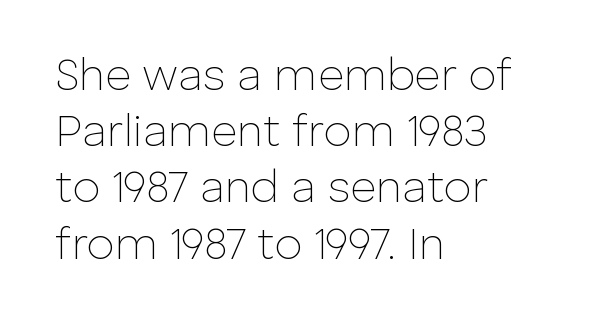
The type is set solid horizontally, with unmodified tracking. Heaviness? Minimal to ordinary, like unemphasized prose. Leading matches the norm, producing a regular column. Note the varied advance widths — an 'i' is clearly narrower than an 'm'. These lines stack with their left ends in a neat column.
